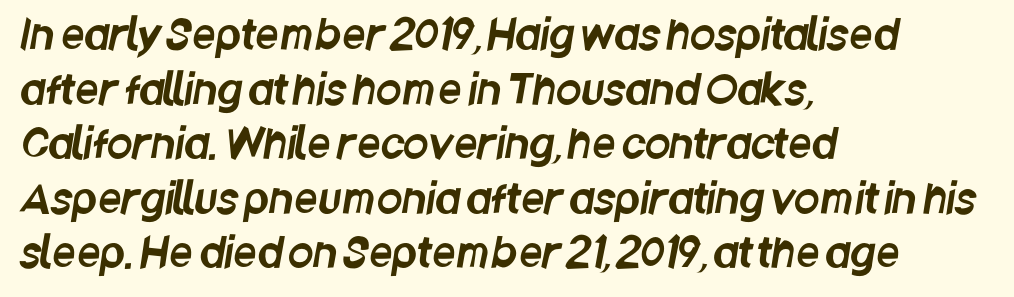
Q: Is the typeface a serif or a sans-serif typeface? A: Sans-serif.
Q: Is the text underlined? A: No.
Q: How is the paragraph aligned? A: Left-aligned.
Q: Is the spacing between letters normal or unusually wide? A: Normal.
Q: Is the spacing between lines tight, normal or loose? A: Normal.
Q: Width (condensed, normal, or wide)? A: Condensed.
Q: Stroke contrast? A: Low.
Q: x-height? A: Large.
Q: Monospaced? A: No.
